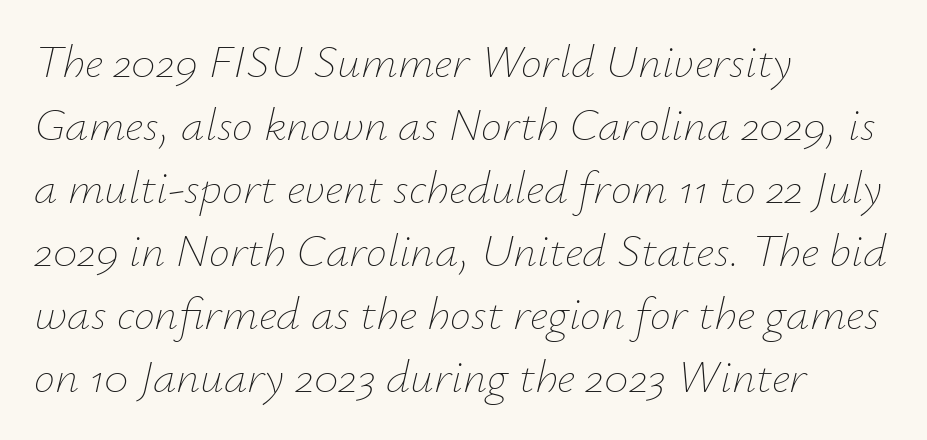
Q: Is the text bold? A: No.
Q: Is the text italic (slanted)? A: Yes, it leans right by about 12 degrees.
Q: Is the text underlined? A: No.
Q: How is the paragraph aligned? A: Left-aligned.
Q: Is the spacing between letters normal or unusually wide? A: Normal.
Q: Is the spacing between lines tight, normal or loose? A: Normal.
Q: Width (condensed, normal, or wide)? A: Normal.
Q: Stroke contrast? A: Low.
Q: x-height? A: Small.
Q: Monospaced? A: No.
